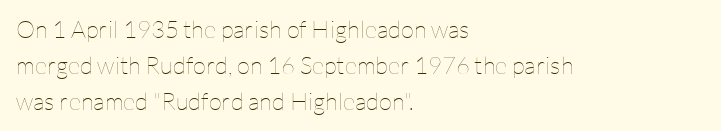
{"italic": "no", "bold": "no", "underline": "no", "align": "left", "line_spacing": "normal", "line_spacing_ratio": 1.49, "letter_spacing": "normal", "letter_spacing_em": 0.0, "glyph_px": 24}
